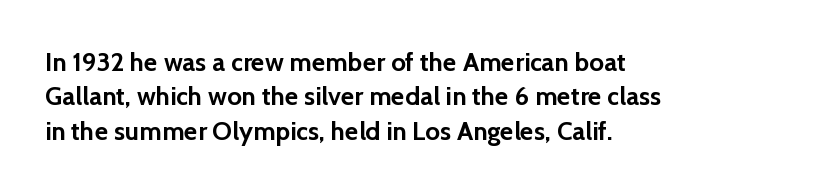
The image shows 26 px bold type, upright; set left-aligned, normal line spacing (1.32x), normal letter spacing, not underlined.
